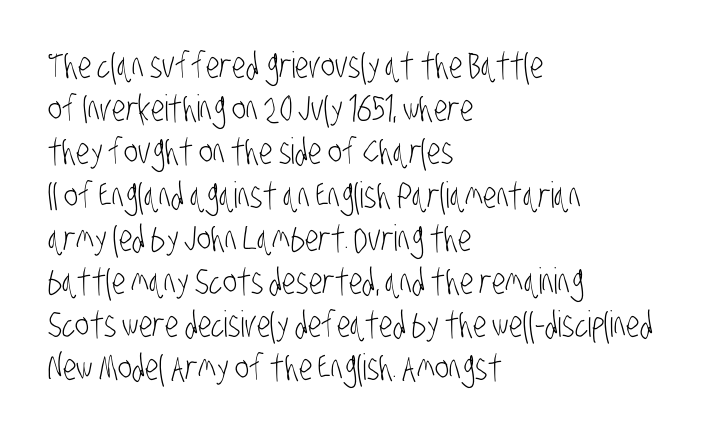
The text was rendered using a sans face with plain stroke endings. Short note: letters normally spaced. The typesetting does not lean heavy: it is not bold. Each letter keeps its own natural width here, so spacing adapts to shape.
